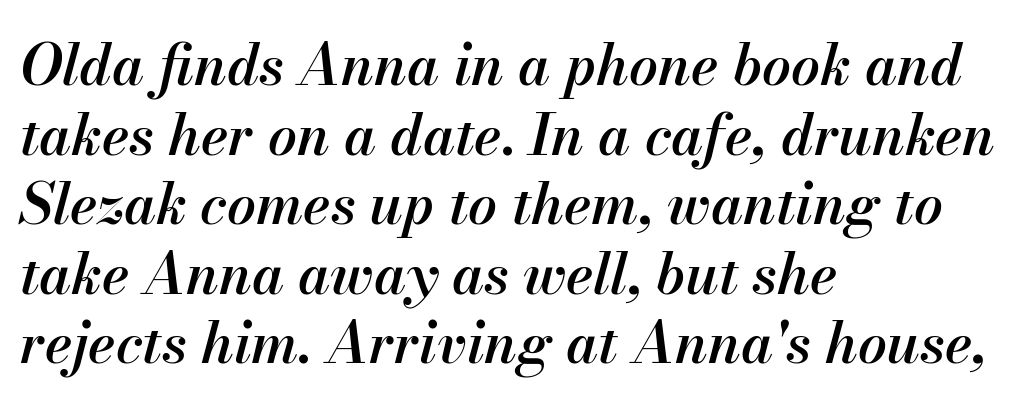
Q: Is the text bold? A: Semi-bold.
Q: Is the text italic (slanted)? A: Yes, it leans right by about 13 degrees.
Q: Is the text underlined? A: No.
Q: How is the paragraph aligned? A: Left-aligned.
Q: Is the spacing between letters normal or unusually wide? A: Normal.
Q: Width (condensed, normal, or wide)? A: Normal.
Q: Stroke contrast? A: Medium.
Q: x-height? A: Small.
Q: Monospaced? A: No.
